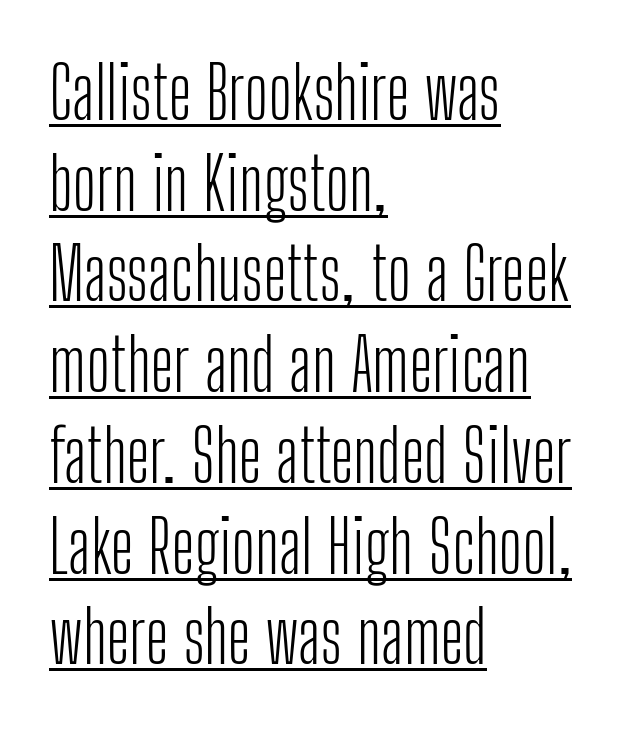
Q: Is the text bold? A: No.
Q: Is the text italic (slanted)? A: No, it is upright.
Q: Is the typeface a serif or a sans-serif typeface? A: Sans-serif.
Q: Is the text underlined? A: Yes.
Q: How is the paragraph aligned? A: Left-aligned.
Q: Is the spacing between letters normal or unusually wide? A: Normal.
Q: Is the spacing between lines tight, normal or loose? A: Normal.
Q: Width (condensed, normal, or wide)? A: Condensed.
Q: Stroke contrast? A: Low.
Q: x-height? A: Medium.
Q: Monospaced? A: No.
